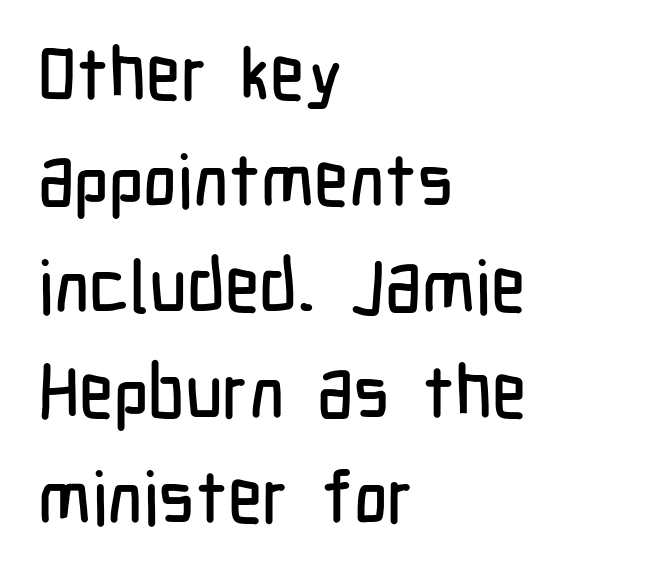
Grotesque or geometric, the face here clearly has no serifs. Is the block centered? No — it sits flush against the left margin. Here the glyphs are tracked normally, forming tight word shapes. The words here are not underlined.
